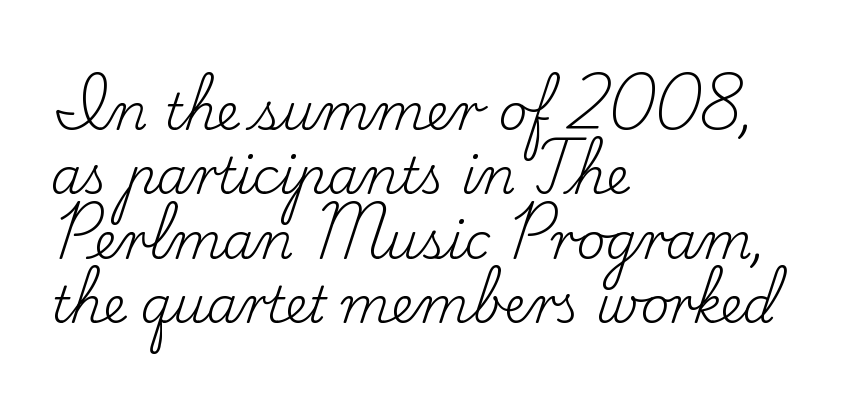
{"serif": "yes", "bold": "no", "weight": "regular", "width": "normal", "stroke_contrast": "low", "x_height": "small", "monospaced": "no", "underline": "no", "align": "left", "line_spacing": "normal", "line_spacing_ratio": 1.29, "letter_spacing": "normal", "letter_spacing_em": 0.0, "glyph_px": 50}
